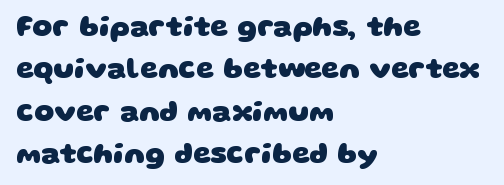
The image shows 28 px heavy, wide sans-serif type; set left-aligned, normal line spacing (1.51x), normal letter spacing, not underlined; low stroke contrast and a large x-height.
